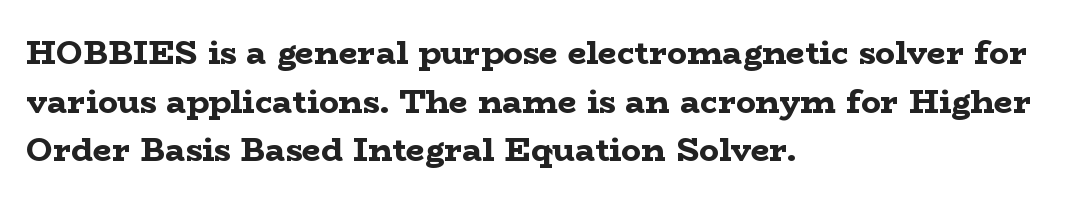
{"serif": "yes", "italic": "no", "bold": "yes", "weight": "bold", "width": "wide", "stroke_contrast": "low", "x_height": "medium", "monospaced": "no", "underline": "no", "align": "left", "line_spacing": "normal", "line_spacing_ratio": 1.47, "letter_spacing": "normal", "letter_spacing_em": 0.0, "glyph_px": 33}
